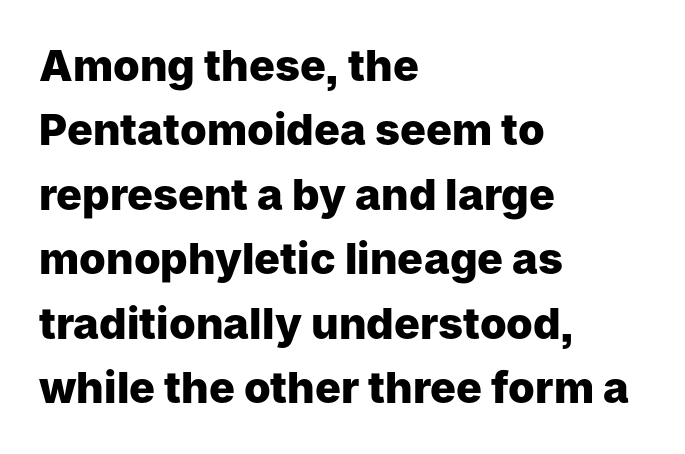
{"serif": "no", "italic": "no", "bold": "yes", "weight": "heavy", "width": "normal", "stroke_contrast": "low", "x_height": "medium", "monospaced": "no", "underline": "no", "align": "left", "line_spacing": "normal", "line_spacing_ratio": 1.5, "letter_spacing": "normal", "letter_spacing_em": 0.0, "glyph_px": 43}
